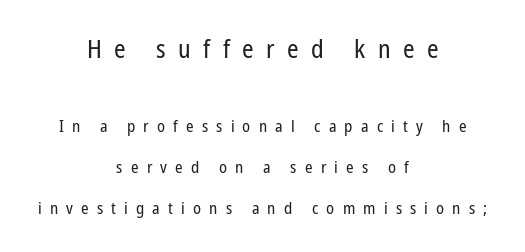
Q: Is the text bold? A: No.
Q: Is the text italic (slanted)? A: No, it is upright.
Q: Is the text underlined? A: No.
Q: How is the paragraph aligned? A: Centered.
Q: Is the spacing between letters normal or unusually wide? A: Unusually wide.
Q: Is the spacing between lines tight, normal or loose? A: Loose.
Q: Which block of text is set in a larger size, the first (top) or the second (bottom)? A: The first (top) one.
